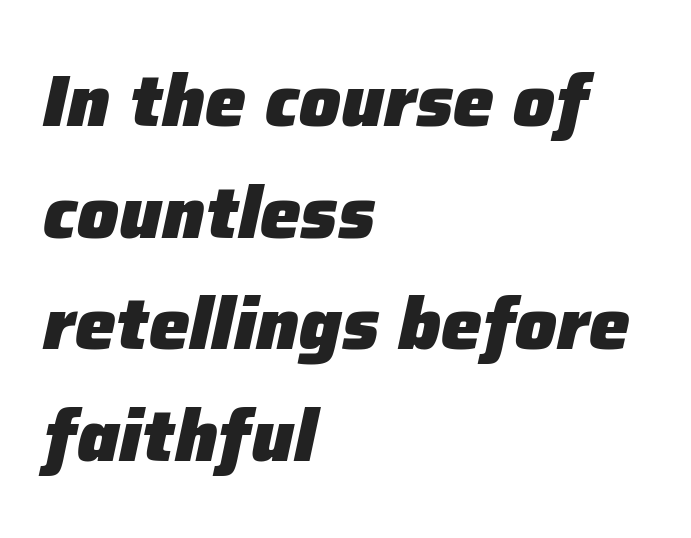
Q: Is the text bold? A: Yes.
Q: Is the text italic (slanted)? A: Yes, it leans right by about 12 degrees.
Q: Is the text underlined? A: No.
Q: How is the paragraph aligned? A: Left-aligned.
Q: Is the spacing between letters normal or unusually wide? A: Normal.
Q: Is the spacing between lines tight, normal or loose? A: Normal.
Q: Width (condensed, normal, or wide)? A: Normal.
Q: Stroke contrast? A: Low.
Q: x-height? A: Medium.
Q: Monospaced? A: No.
